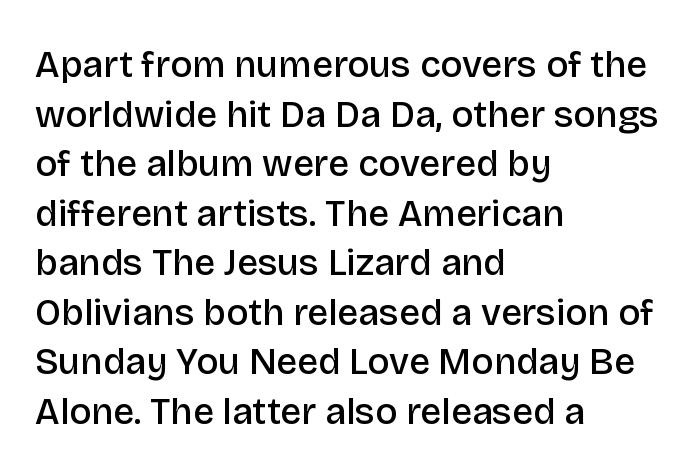
The image shows 37 px semibold sans-serif type, upright; set left-aligned, normal line spacing (1.34x), normal letter spacing, not underlined; low stroke contrast and a large x-height.
